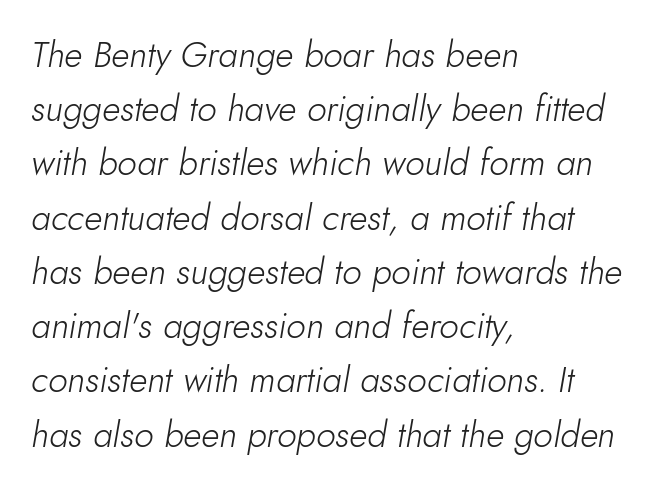
{"italic": "yes", "lean": "right", "slant_degrees": 10, "bold": "no", "weight": "light", "width": "normal", "stroke_contrast": "low", "x_height": "small", "monospaced": "no", "underline": "no", "align": "left", "line_spacing": "normal", "line_spacing_ratio": 1.55, "letter_spacing": "normal", "letter_spacing_em": 0.0, "glyph_px": 35}
